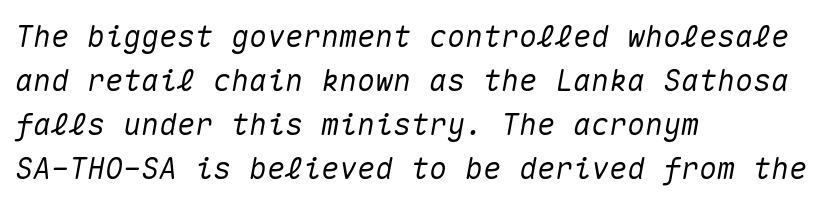
The image shows 30 px text type, italic (leaning right), monospaced; set left-aligned, normal line spacing (1.47x), normal letter spacing, not underlined; medium stroke contrast and a medium x-height.
